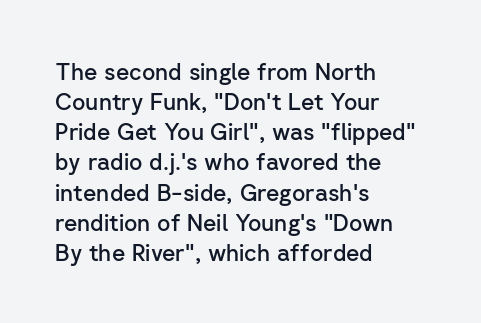
Q: Is the text bold? A: Semi-bold.
Q: Is the text italic (slanted)? A: No, it is upright.
Q: Is the text underlined? A: No.
Q: How is the paragraph aligned? A: Left-aligned.
Q: Is the spacing between letters normal or unusually wide? A: Normal.
Q: Is the spacing between lines tight, normal or loose? A: Normal.
